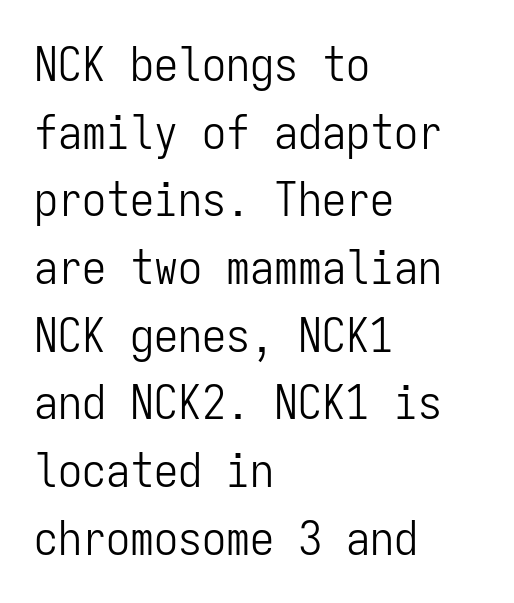
{"serif": "no", "italic": "no", "bold": "no", "weight": "light", "width": "condensed", "stroke_contrast": "low", "x_height": "medium", "monospaced": "yes", "underline": "no", "align": "left", "line_spacing": "normal", "line_spacing_ratio": 1.41, "letter_spacing": "normal", "letter_spacing_em": 0.0, "glyph_px": 48}
